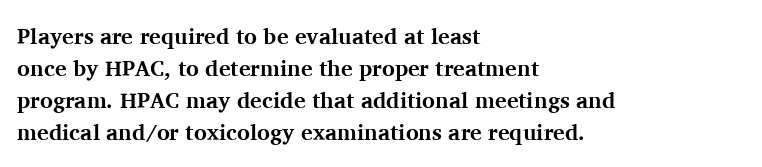
The image shows 22 px bold type, upright; set left-aligned, normal line spacing (1.45x), normal letter spacing, not underlined.
